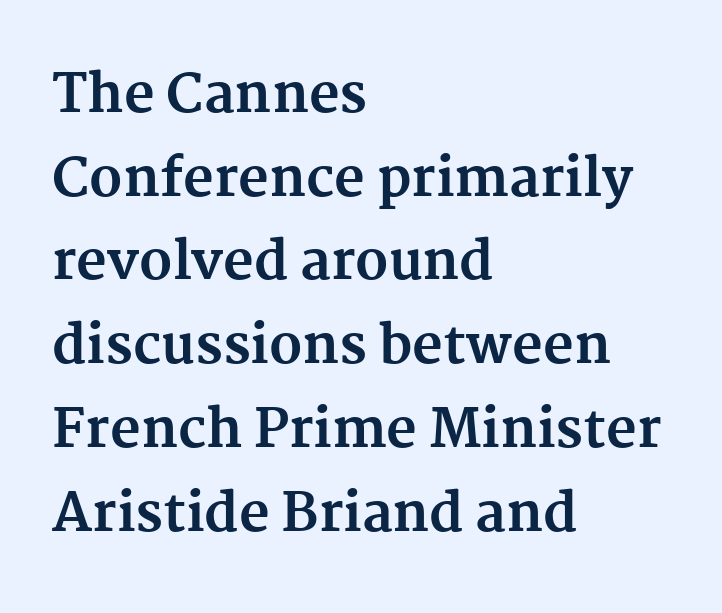
Each glyph is drawn with heavy, bold strokes. Do the letters lean? They stand straight. Reading down the block, your eye returns to a fixed left position each line. Check under the words: just untouched page. Do the characters align in a grid? No, the font is proportional.
